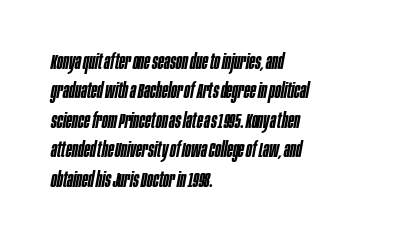
{"italic": "yes", "lean": "right", "slant_degrees": 10, "bold": "semi", "underline": "no", "align": "left", "line_spacing": "normal", "line_spacing_ratio": 1.34, "letter_spacing": "normal", "letter_spacing_em": 0.0, "glyph_px": 22}
